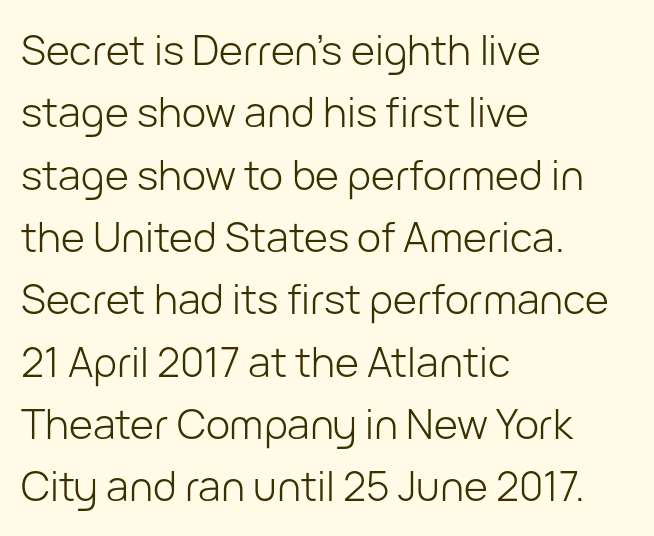
Q: Is the text bold? A: No.
Q: Is the text italic (slanted)? A: No, it is upright.
Q: Is the typeface a serif or a sans-serif typeface? A: Sans-serif.
Q: Is the text underlined? A: No.
Q: How is the paragraph aligned? A: Left-aligned.
Q: Is the spacing between letters normal or unusually wide? A: Normal.
Q: Is the spacing between lines tight, normal or loose? A: Normal.
Q: Width (condensed, normal, or wide)? A: Normal.
Q: Stroke contrast? A: Low.
Q: x-height? A: Medium.
Q: Monospaced? A: No.
